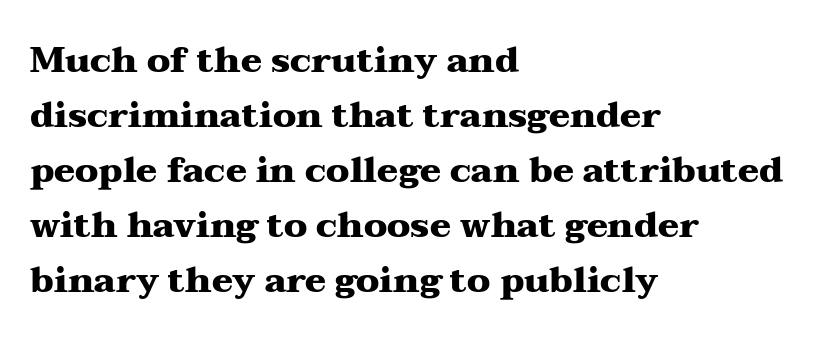
Q: Is the text bold? A: Yes.
Q: Is the text italic (slanted)? A: No, it is upright.
Q: Is the typeface a serif or a sans-serif typeface? A: Serif.
Q: Is the text underlined? A: No.
Q: How is the paragraph aligned? A: Left-aligned.
Q: Is the spacing between letters normal or unusually wide? A: Normal.
Q: Is the spacing between lines tight, normal or loose? A: Normal.
Q: Width (condensed, normal, or wide)? A: Wide.
Q: Stroke contrast? A: Medium.
Q: x-height? A: Medium.
Q: Monospaced? A: No.
